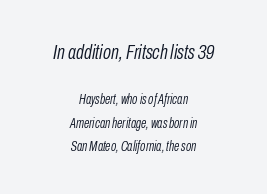
{"italic": "yes", "lean": "right", "slant_degrees": 10, "bold": "no", "underline": "no", "align": "center", "line_spacing": "normal", "line_spacing_ratio": 1.65, "letter_spacing": "normal", "letter_spacing_em": 0.0, "larger_block": "first", "size_ratio": 1.5, "glyph_px": 21}
